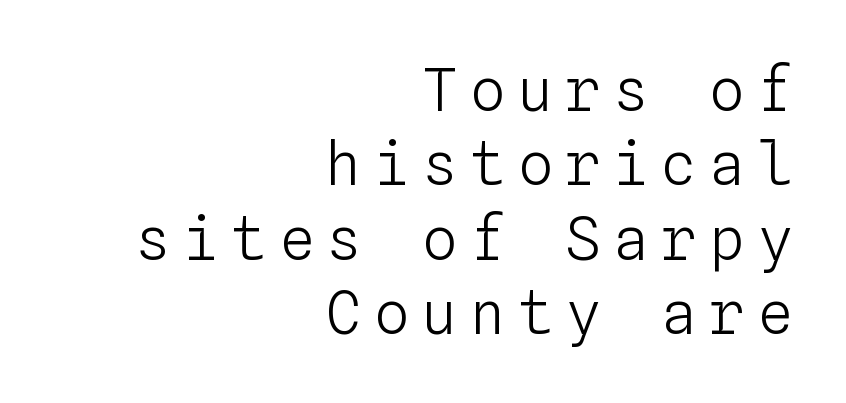
The image shows 59 px light type, upright, monospaced; set right-aligned, normal line spacing (1.26x), unusually wide letter spacing (+0.21 em), not underlined; low stroke contrast and a medium x-height.
